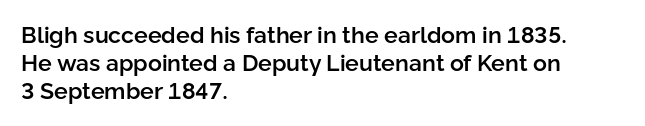
The image shows 23 px text type, upright; set left-aligned, line spacing 1.22x, normal letter spacing, not underlined.
